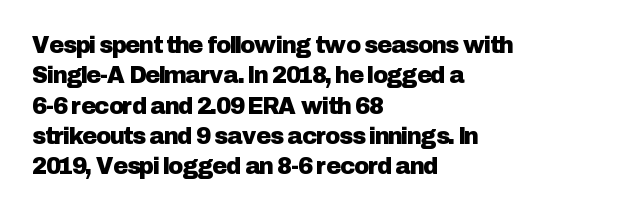
The face used here is rendered with its standard letterfit. These lines are set flush left with a ragged right edge. The glyphs are unaccompanied by any horizontal stroke below them. Normally led — the rows are evenly, conventionally spaced. Do the letters lean? They stand straight.
